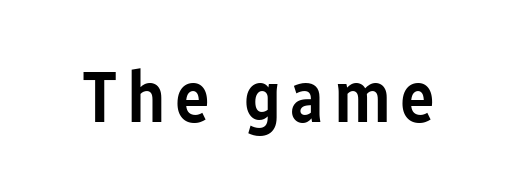
The image shows 73 px semibold, condensed sans-serif type, upright; set not underlined; low stroke contrast and a medium x-height.
